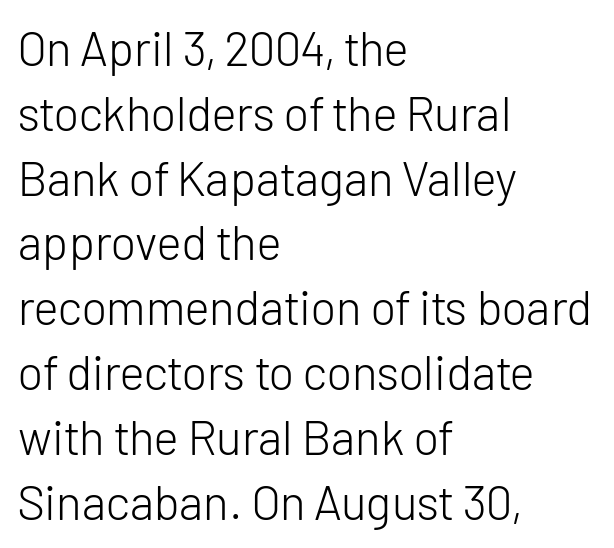
The image shows 48 px light sans-serif type, upright; set left-aligned, normal line spacing (1.35x), normal letter spacing, not underlined; low stroke contrast and a medium x-height.
